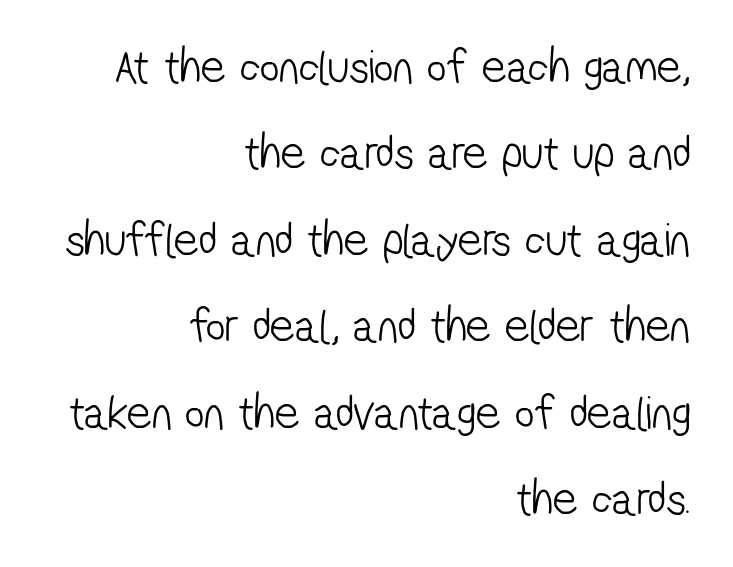
The image shows 48 px light, condensed sans-serif type; set right-aligned, line spacing 1.8x, normal letter spacing, not underlined; low stroke contrast and a medium x-height.
